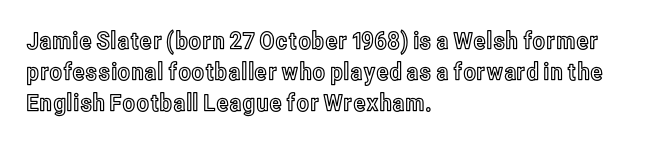
The image shows 24 px text type, upright; set left-aligned, normal line spacing (1.3x), normal letter spacing, not underlined.
